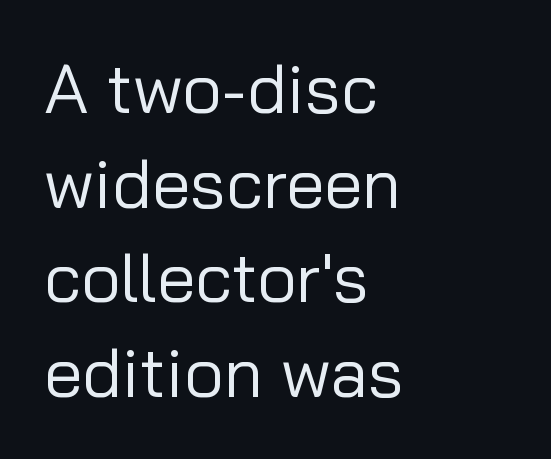
Teacher's note: observe the even left margin — that is flush-left alignment. Think standard paragraph weight, or any step lighter than that. The tracking reads as untouched default to a designer's eye. Classification — sans serif.
